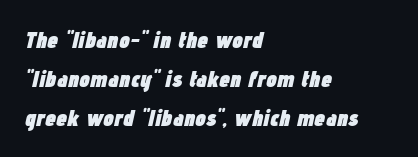
{"italic": "yes", "lean": "right", "slant_degrees": 12, "bold": "yes", "underline": "no", "align": "left", "line_spacing": "normal", "line_spacing_ratio": 1.63, "letter_spacing": "normal", "letter_spacing_em": 0.0, "glyph_px": 24}
